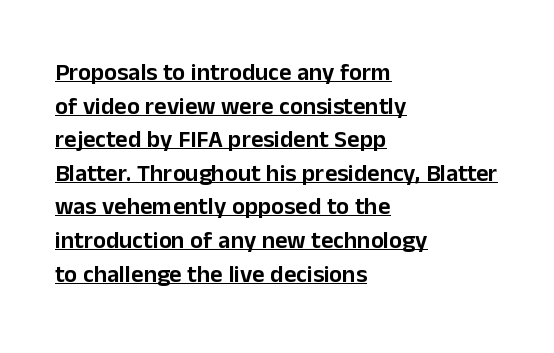
{"italic": "no", "underline": "yes", "align": "left", "line_spacing": "normal", "line_spacing_ratio": 1.4, "letter_spacing": "normal", "letter_spacing_em": 0.0, "glyph_px": 24}
